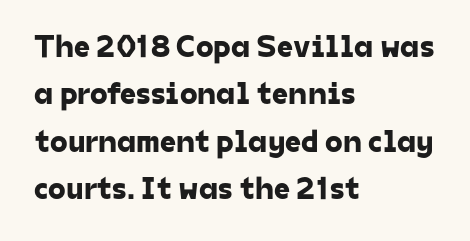
The image shows 32 px sans-serif type; set left-aligned, normal line spacing (1.48x), normal letter spacing, not underlined; low stroke contrast and a medium x-height.
